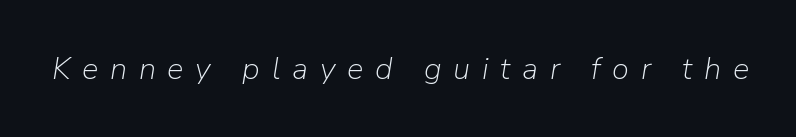
{"italic": "yes", "lean": "right", "slant_degrees": 9, "bold": "no", "weight": "light", "width": "normal", "stroke_contrast": "low", "x_height": "medium", "monospaced": "no", "underline": "no", "letter_spacing": "wide", "letter_spacing_em": 0.38, "glyph_px": 31}
